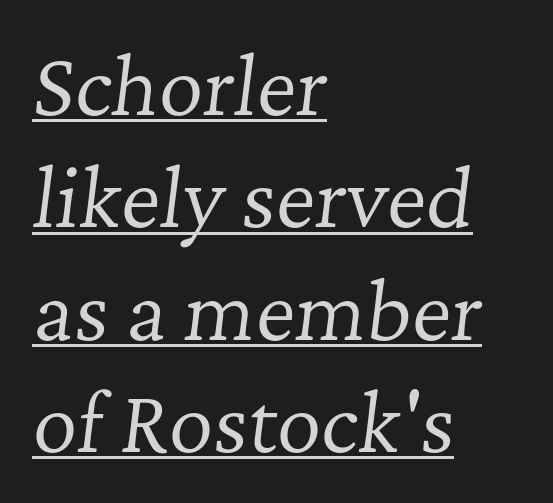
{"serif": "yes", "italic": "yes", "lean": "right", "slant_degrees": 7, "bold": "no", "weight": "regular", "width": "normal", "stroke_contrast": "low", "x_height": "medium", "monospaced": "no", "underline": "yes", "align": "left", "line_spacing": "normal", "line_spacing_ratio": 1.46, "letter_spacing": "normal", "letter_spacing_em": 0.0, "glyph_px": 77}
